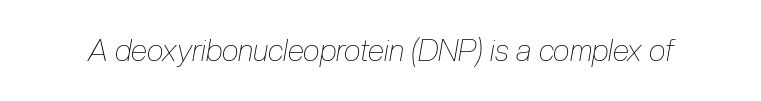
Q: Is the text bold? A: No.
Q: Is the text italic (slanted)? A: Yes, it leans right by about 10 degrees.
Q: Is the text underlined? A: No.
Q: Is the spacing between letters normal or unusually wide? A: Normal.
Q: Width (condensed, normal, or wide)? A: Condensed.
Q: Stroke contrast? A: Low.
Q: x-height? A: Medium.
Q: Monospaced? A: No.
